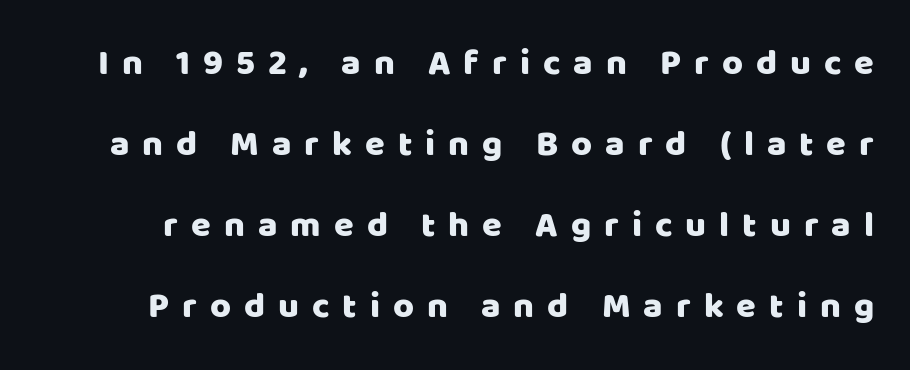
Q: Is the text italic (slanted)? A: No, it is upright.
Q: Is the typeface a serif or a sans-serif typeface? A: Sans-serif.
Q: Is the text underlined? A: No.
Q: Is the spacing between letters normal or unusually wide? A: Unusually wide.
Q: Is the spacing between lines tight, normal or loose? A: Loose.
Q: Width (condensed, normal, or wide)? A: Normal.
Q: Stroke contrast? A: Low.
Q: x-height? A: Large.
Q: Monospaced? A: No.
